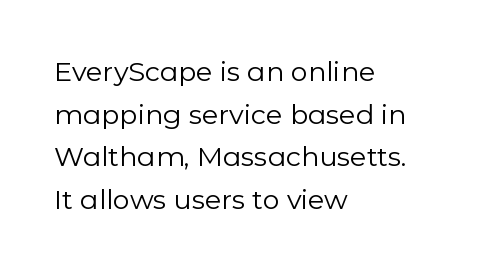
The ragged edge is on the right, which tells us the setting is flush left. Vertical strokes here are truly vertical. Heaviness? Minimal to ordinary, like unemphasized prose. Lines of text with bare space underneath.
